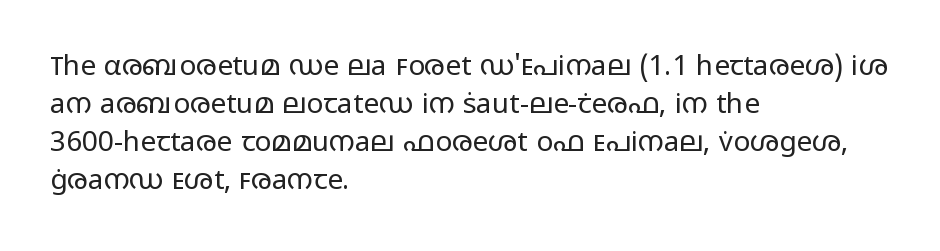
{"serif": "no", "italic": "no", "bold": "no", "weight": "regular", "width": "wide", "stroke_contrast": "low", "x_height": "medium", "monospaced": "no", "underline": "no", "align": "left", "line_spacing": "normal", "line_spacing_ratio": 1.36, "letter_spacing": "normal", "letter_spacing_em": 0.0, "glyph_px": 28}
